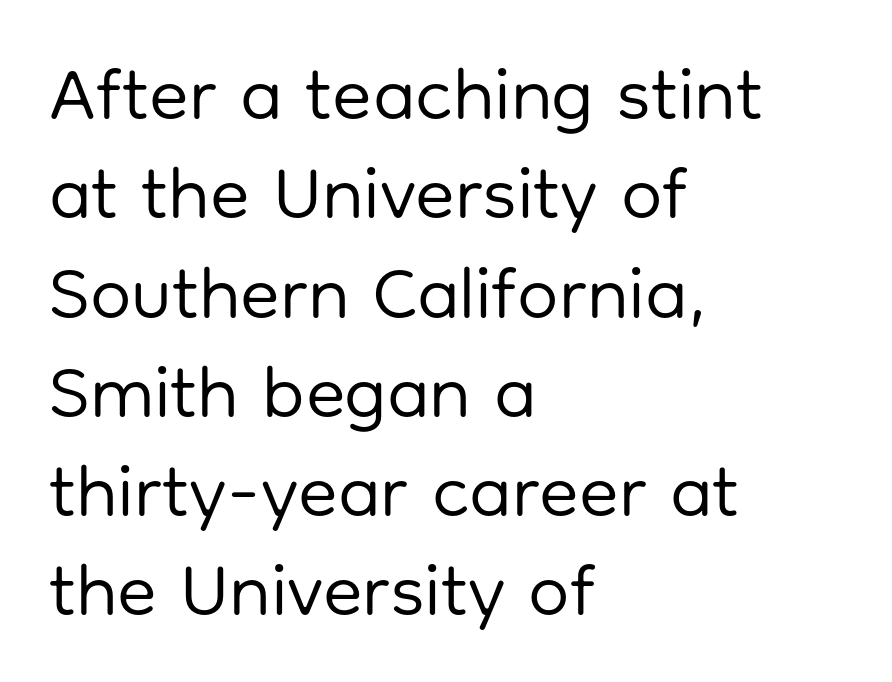
The image shows 73 px regular-weight sans-serif type, upright; set left-aligned, normal line spacing (1.36x), normal letter spacing, not underlined; low stroke contrast and a medium x-height.
